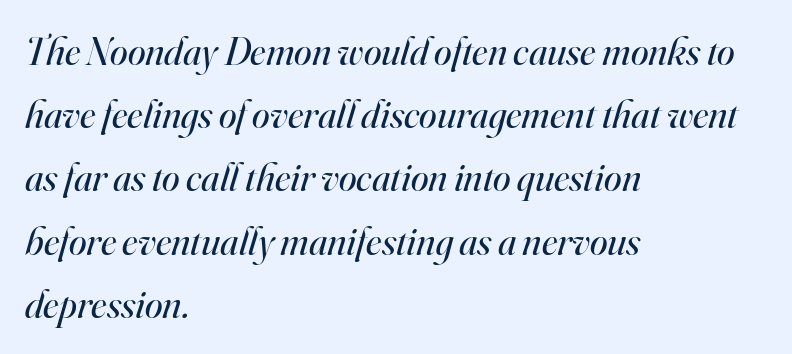
Q: Is the text bold? A: No.
Q: Is the text italic (slanted)? A: Yes, it leans right by about 16 degrees.
Q: Is the typeface a serif or a sans-serif typeface? A: Serif.
Q: Is the text underlined? A: No.
Q: How is the paragraph aligned? A: Left-aligned.
Q: Is the spacing between letters normal or unusually wide? A: Normal.
Q: Is the spacing between lines tight, normal or loose? A: Normal.
Q: Width (condensed, normal, or wide)? A: Normal.
Q: Stroke contrast? A: High.
Q: x-height? A: Small.
Q: Monospaced? A: No.
